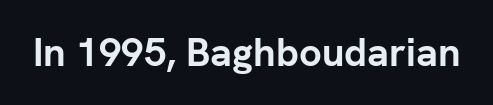
The font family rendered here belongs to the sans-serif group. Anything drawn beneath the words? Only blank space. A typesetter would call this zero additional tracking. The letters stand upright; this is a roman face.
